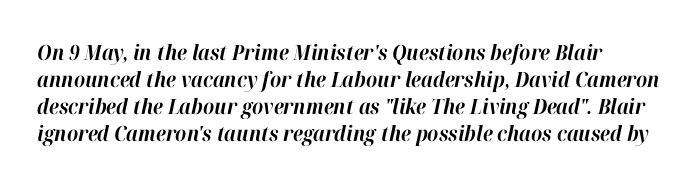
{"italic": "yes", "lean": "right", "slant_degrees": 12, "bold": "yes", "underline": "no", "line_spacing": "normal", "line_spacing_ratio": 1.28, "letter_spacing": "normal", "letter_spacing_em": 0.0, "glyph_px": 21}
